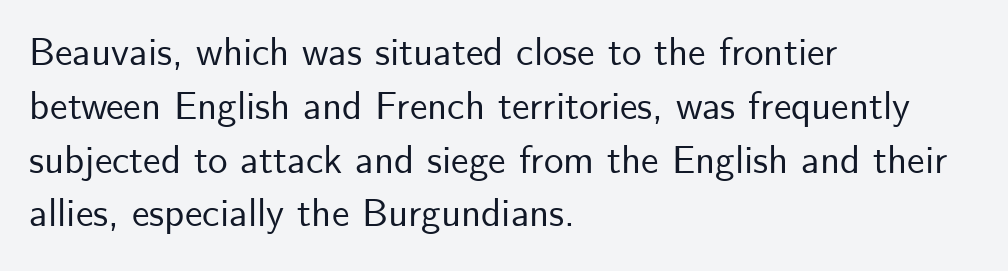
The ragged edge is on the right, which tells us the setting is flush left. The type sits square on the baseline with zero lean. Do the characters align in a grid? No, the font is proportional. Anything drawn beneath the words? Only blank space. The rows are spaced the way most documents space them. Words appear dense and cohesive because spacing is normal.
